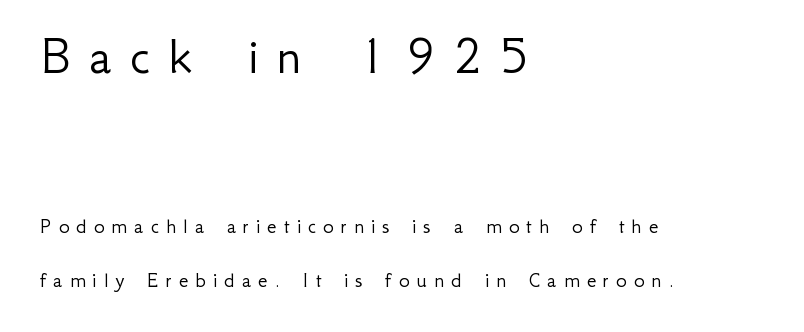
Character widths vary here, with narrow letters taking less room than wide ones. Characters remain perfectly vertical along every line. The space between consecutive lines is lavish. The specimen omits any rule beneath the text block's lines. The horizontal fit of the characters is loose and conspicuously gappy.
